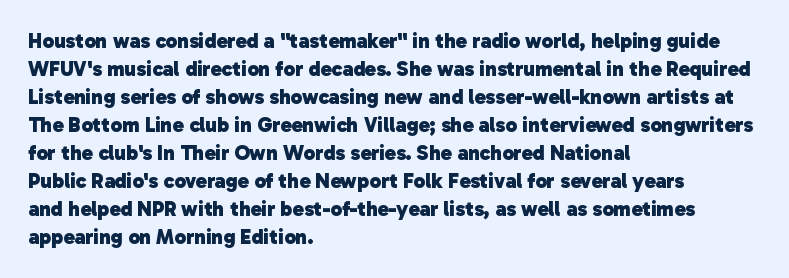
Short and long lines alike share a common starting point at left. Every letter is thick-stroked: bold, no question. Interline gaps are of average width in this sample. Quick note: underline off.
